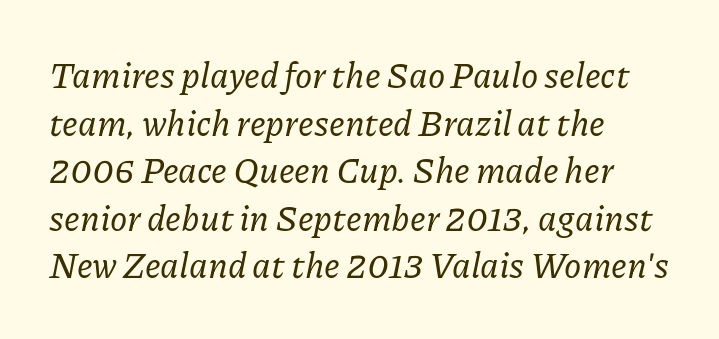
The image shows 35 px serif type, italic (leaning right); set left-aligned, normal line spacing (1.36x), normal letter spacing, not underlined; low stroke contrast and a medium x-height.
